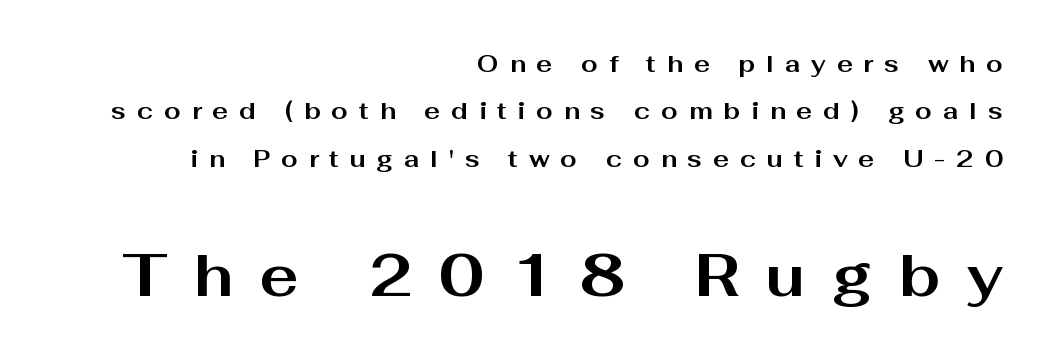
The zone under the glyphs is completely vacant. The typography opts for an upright posture over an oblique one. A sans-serif font was chosen for this passage. A student would notice the bottom passage is typeset larger than what precedes it. A full-strength bold gives these letters their thick strokes.
